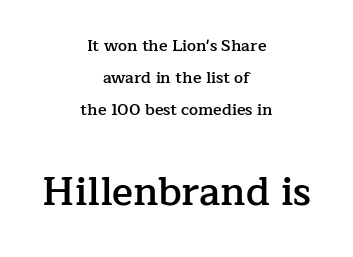
Q: Is the text bold? A: Semi-bold.
Q: Is the text italic (slanted)? A: No, it is upright.
Q: Is the typeface a serif or a sans-serif typeface? A: Serif.
Q: Is the text underlined? A: No.
Q: How is the paragraph aligned? A: Centered.
Q: Is the spacing between letters normal or unusually wide? A: Normal.
Q: Is the spacing between lines tight, normal or loose? A: Loose.
Q: Which block of text is set in a larger size, the first (top) or the second (bottom)? A: The second (bottom) one.
Q: Width (condensed, normal, or wide)? A: Normal.
Q: Stroke contrast? A: Low.
Q: x-height? A: Medium.
Q: Monospaced? A: No.
